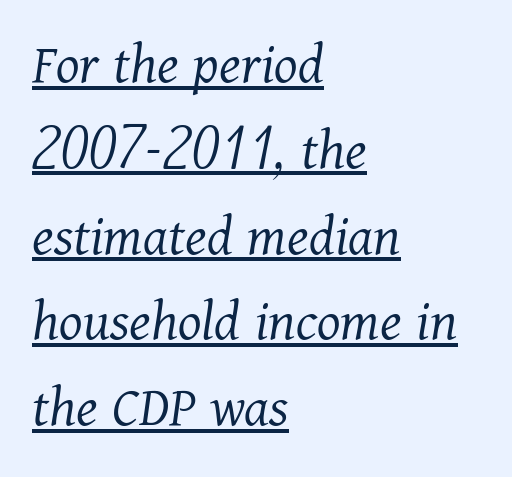
The letters advance in unequal steps, a hallmark of proportional type. Each letter's strokes conclude with small projecting serifs. Horizontal alignment here is leftward, the default for most running prose. The rendered words wear a rule along their underside. Reading down the column, the eye jumps a familiar distance to each next line.
